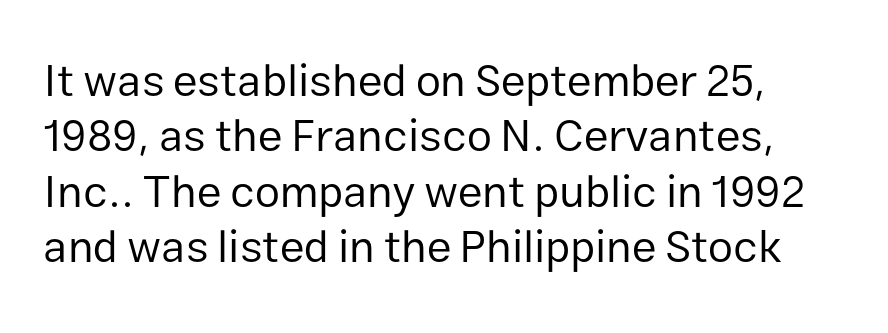
{"serif": "no", "italic": "no", "bold": "no", "weight": "regular", "width": "normal", "stroke_contrast": "low", "x_height": "medium", "monospaced": "no", "underline": "no", "line_spacing_ratio": 1.23, "letter_spacing": "normal", "letter_spacing_em": 0.0, "glyph_px": 45}
